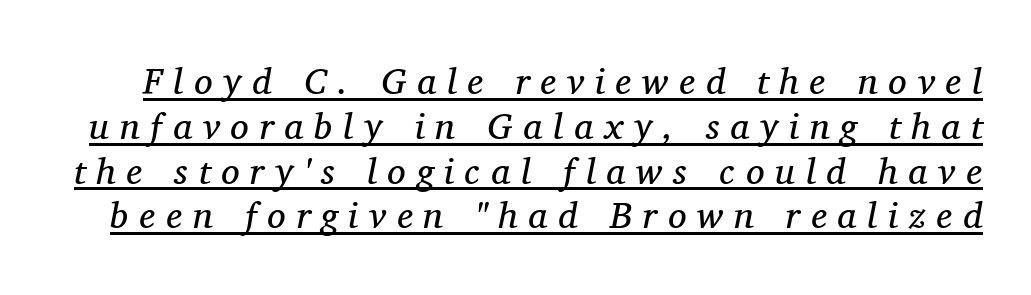
{"serif": "yes", "italic": "yes", "lean": "right", "slant_degrees": 11, "bold": "no", "weight": "regular", "width": "normal", "stroke_contrast": "medium", "x_height": "medium", "monospaced": "no", "underline": "yes", "line_spacing_ratio": 1.21, "letter_spacing": "wide", "letter_spacing_em": 0.29, "glyph_px": 37}
